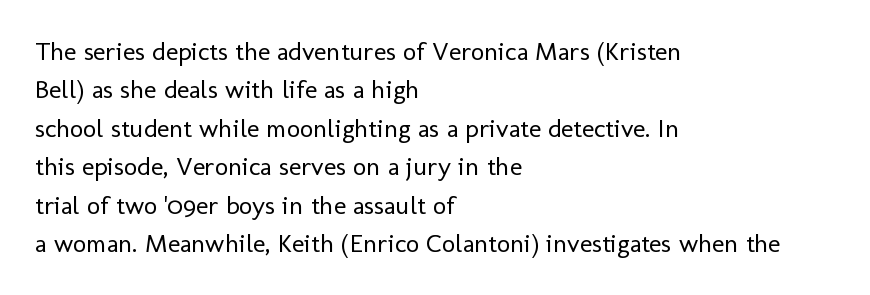
{"italic": "no", "bold": "no", "underline": "no", "align": "left", "line_spacing": "normal", "line_spacing_ratio": 1.48, "letter_spacing": "normal", "letter_spacing_em": 0.0, "glyph_px": 26}
